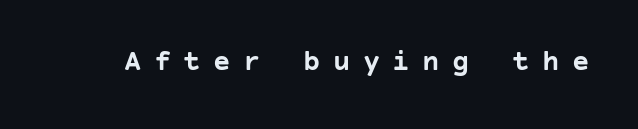
{"serif": "no", "italic": "no", "bold": "yes", "weight": "semibold", "width": "normal", "stroke_contrast": "low", "x_height": "large", "underline": "no", "letter_spacing": "wide", "letter_spacing_em": 0.43, "glyph_px": 29}
